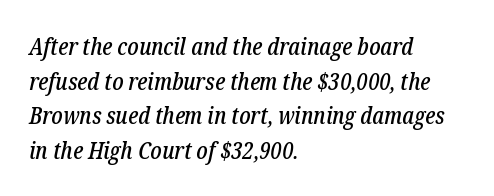
Anything drawn beneath the words? Only blank space. Rows of type keep a routine distance in the vertical direction. Compared with typical body copy, the letter spacing here is the same. This rendering uses left alignment, leaving the right contour irregular. The lettering tilts uniformly, giving the passage an italic look.
